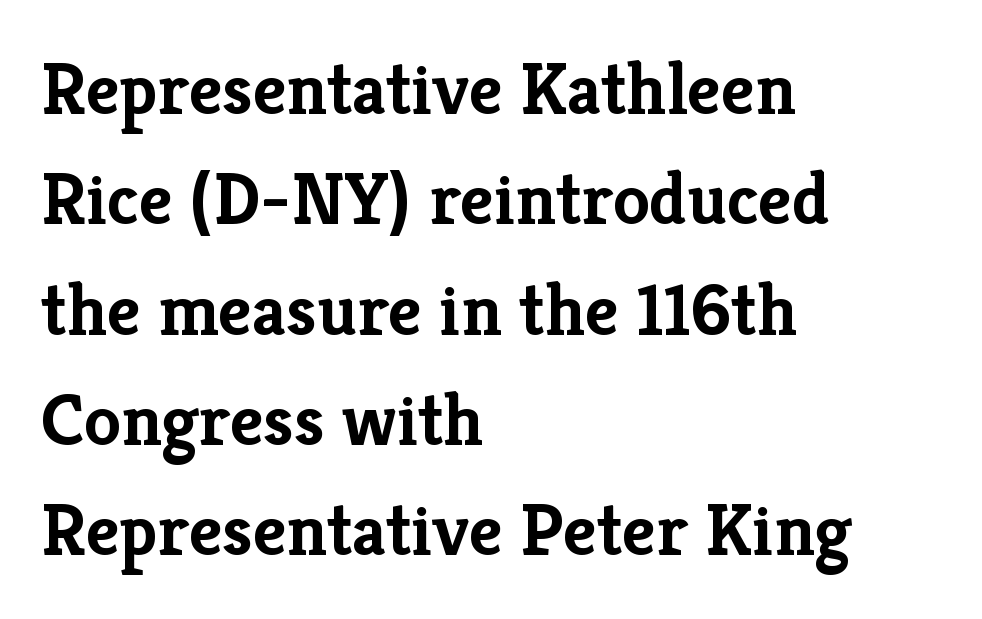
{"serif": "yes", "italic": "no", "bold": "yes", "weight": "semibold", "width": "normal", "stroke_contrast": "low", "x_height": "medium", "monospaced": "no", "underline": "no", "align": "left", "line_spacing": "normal", "line_spacing_ratio": 1.49, "letter_spacing": "normal", "letter_spacing_em": 0.0, "glyph_px": 74}
